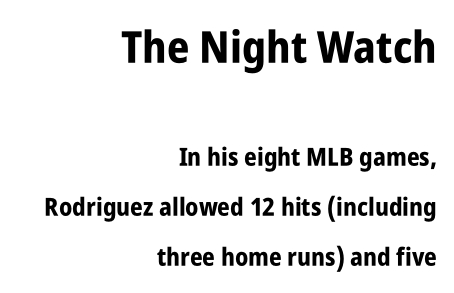
The image shows 44 px bold, condensed sans-serif type, upright; set right-aligned, loose line spacing (2.0x), normal letter spacing, not underlined; the first (top) block is 1.76x larger; low stroke contrast and a large x-height.
